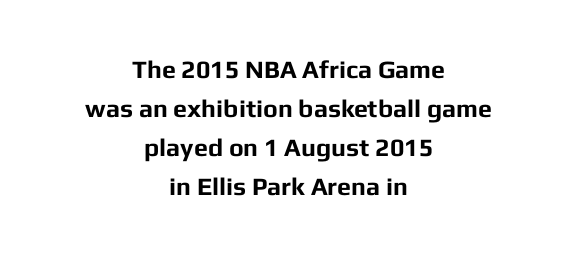
You can tell it's not italic because the verticals are truly vertical. The rows are spaced the way most documents space them. A dark, heavy texture on the line: the type is bold. Underline: absent.
